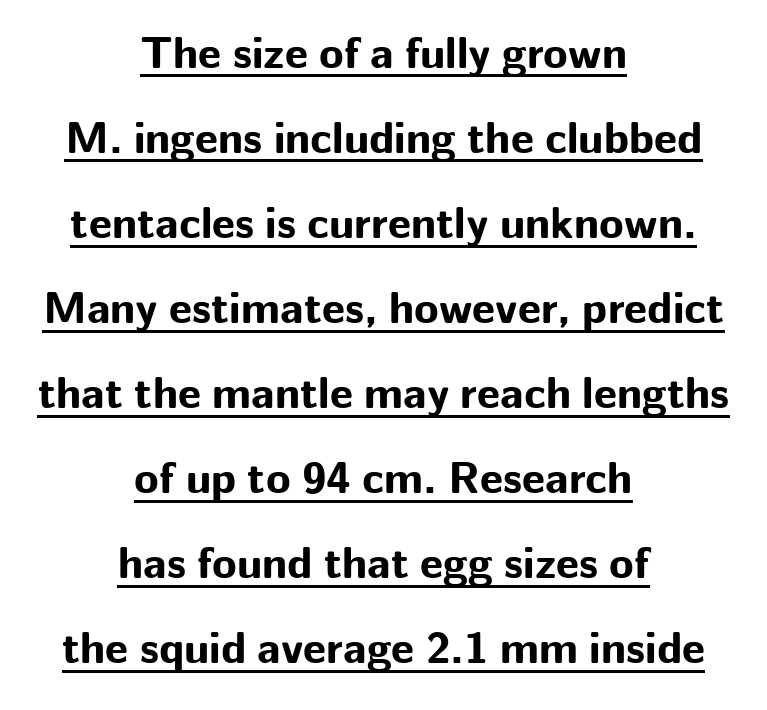
The image shows 45 px bold sans-serif type, upright; set centered, line spacing 1.89x, normal letter spacing, underlined; low stroke contrast and a medium x-height.
